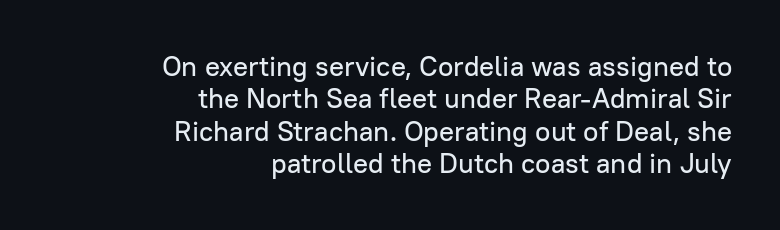
{"serif": "no", "italic": "no", "width": "normal", "stroke_contrast": "low", "x_height": "medium", "monospaced": "no", "underline": "no", "align": "right", "line_spacing_ratio": 1.16, "letter_spacing": "normal", "letter_spacing_em": 0.0, "glyph_px": 28}
